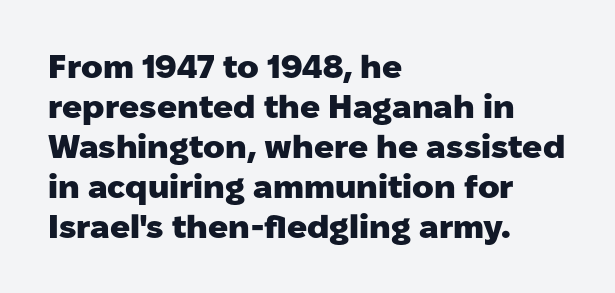
Q: Is the text bold? A: Yes.
Q: Is the text italic (slanted)? A: No, it is upright.
Q: Is the typeface a serif or a sans-serif typeface? A: Sans-serif.
Q: Is the text underlined? A: No.
Q: How is the paragraph aligned? A: Left-aligned.
Q: Is the spacing between letters normal or unusually wide? A: Normal.
Q: Width (condensed, normal, or wide)? A: Normal.
Q: Stroke contrast? A: Low.
Q: x-height? A: Medium.
Q: Monospaced? A: No.
